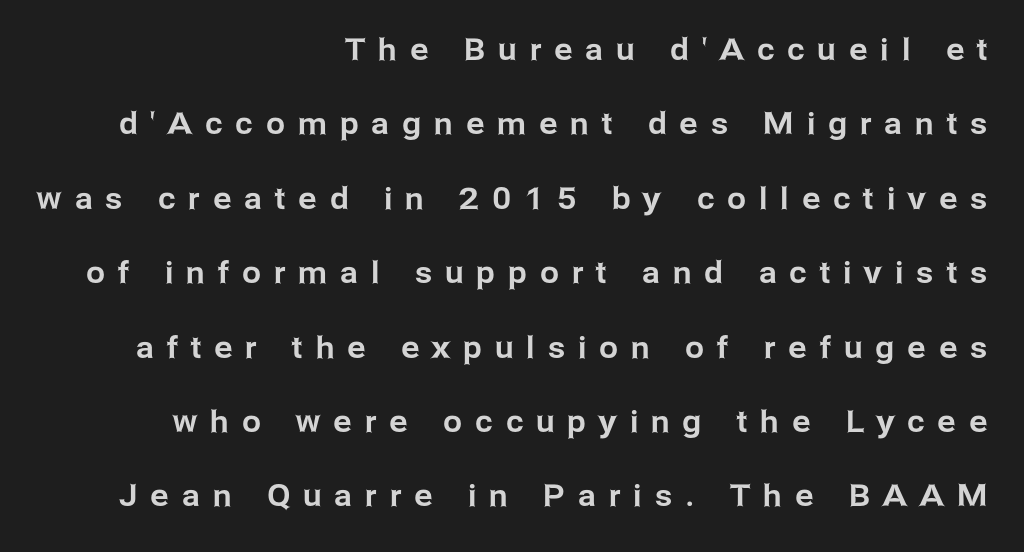
Are there feet on the stems? There aren't — it's a sans. The rag falls on the left side of this text block. Honestly, the letter spacing is so wide it's the main thing you notice. Tall strokes in this sample are plumb rather than angled.
